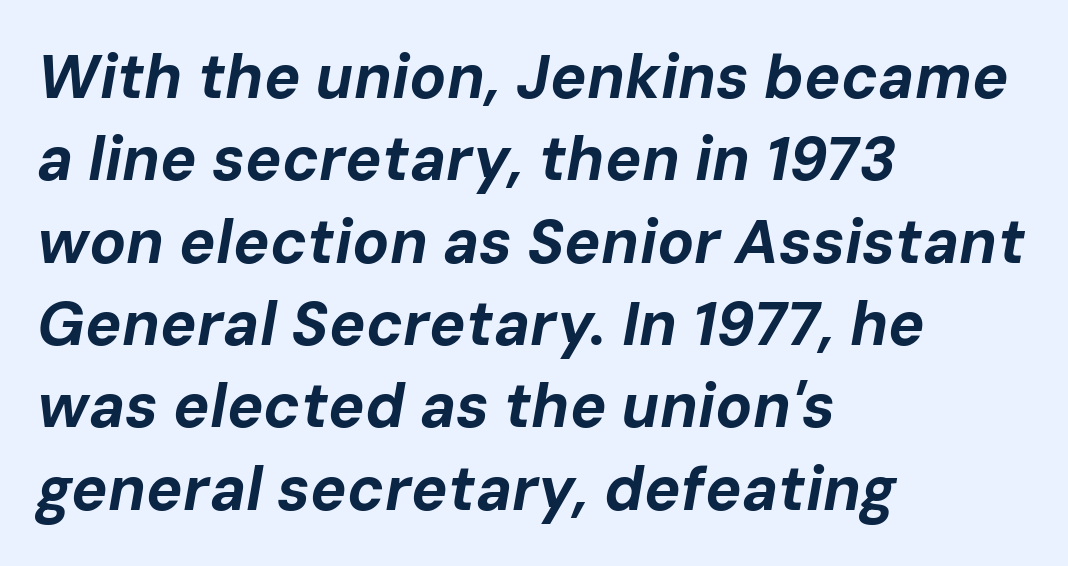
The image shows 61 px bold type, italic (leaning right); set left-aligned, normal line spacing (1.35x), normal letter spacing, not underlined; low stroke contrast and a medium x-height.
